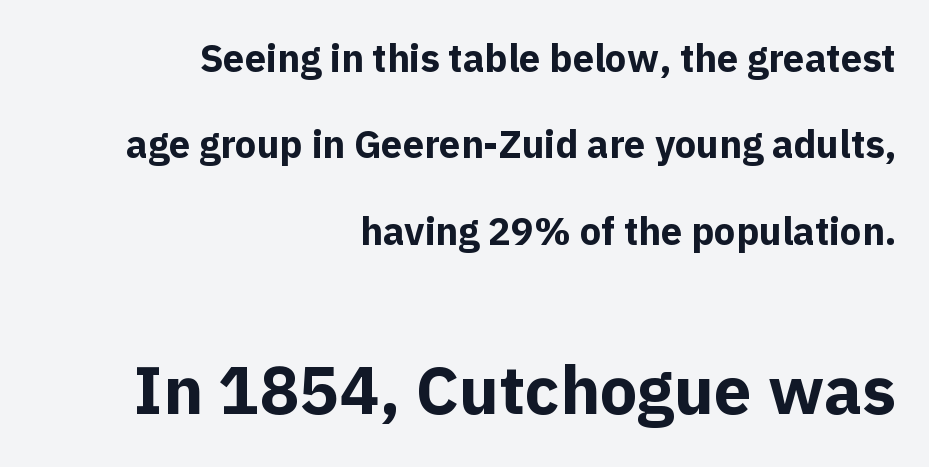
I'd describe the lettering as bold — thick and assertive. In terms of posture, this sample is upright. Does the type have serifs? No, each stem ends abruptly. Check under the words: just untouched page. Which of the two is more prominent by size? The second, at the bottom. Vertical spacing — loose.
